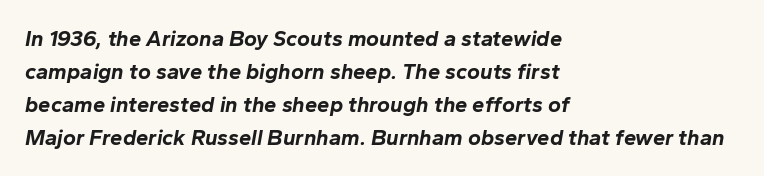
{"italic": "yes", "lean": "right", "slant_degrees": 10, "bold": "yes", "underline": "no", "align": "left", "line_spacing": "normal", "line_spacing_ratio": 1.5, "letter_spacing": "normal", "letter_spacing_em": 0.0, "glyph_px": 22}
